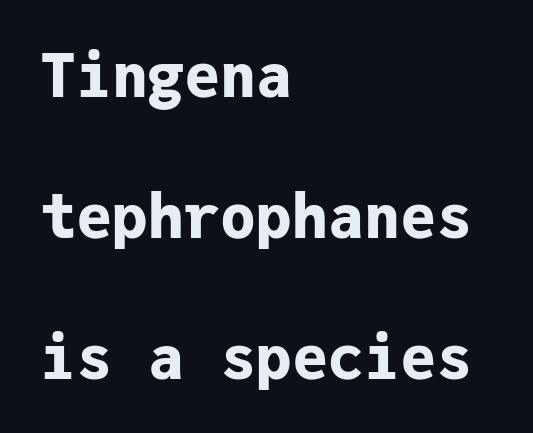
{"serif": "no", "italic": "no", "bold": "yes", "weight": "bold", "width": "normal", "stroke_contrast": "low", "x_height": "medium", "monospaced": "yes", "underline": "no", "align": "left", "line_spacing": "loose", "line_spacing_ratio": 2.35, "letter_spacing": "normal", "letter_spacing_em": 0.0, "glyph_px": 60}
